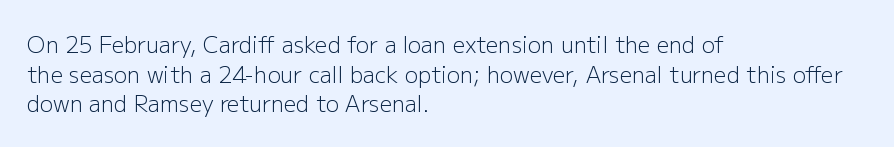
{"italic": "no", "bold": "no", "underline": "no", "align": "left", "line_spacing": "normal", "line_spacing_ratio": 1.35, "letter_spacing": "normal", "letter_spacing_em": 0.0, "glyph_px": 22}
